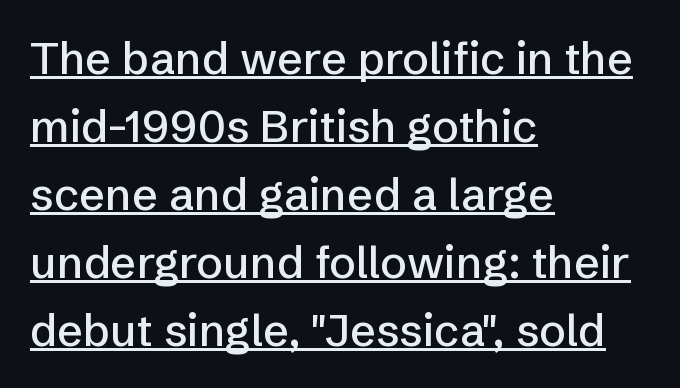
Horizontally, the lines are justified to the leading edge only. Compared with typical body copy, the letter spacing here is the same. Unlike italic type, these characters show no tilt at all. Nope, no serifs anywhere on these letters. The rendering uses natural spacing where letterforms have individual widths.
